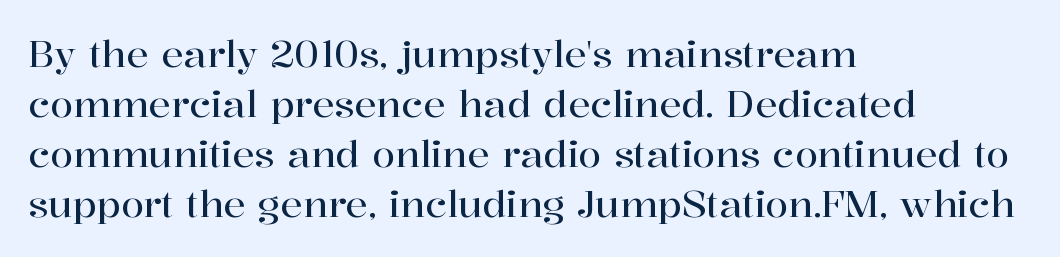
{"serif": "yes", "italic": "no", "width": "normal", "stroke_contrast": "high", "x_height": "medium", "monospaced": "no", "underline": "no", "align": "left", "line_spacing": "normal", "line_spacing_ratio": 1.35, "letter_spacing": "normal", "letter_spacing_em": 0.0, "glyph_px": 37}
